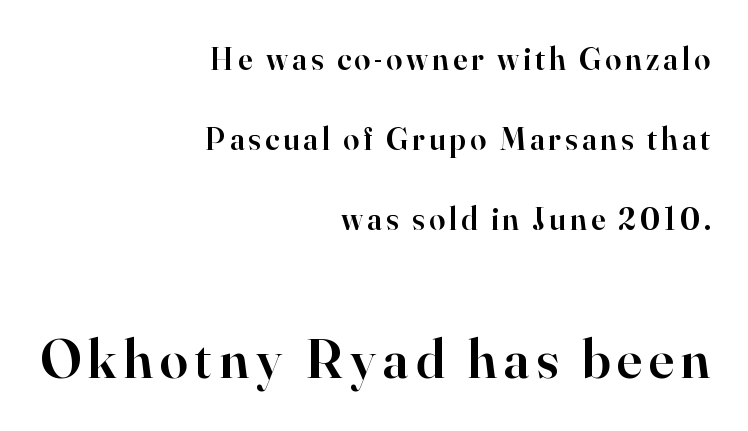
Line spacing here is loose. Lines of text with bare space underneath. You could not count columns in this text — the font is proportionally spaced. The text was rendered using a seriffed face with decorative stroke endings.
